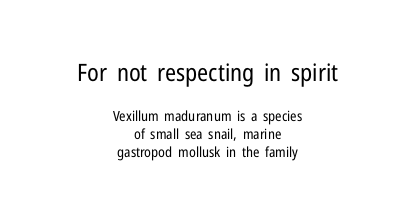
The image shows 24 px text type, upright; set centered, normal line spacing (1.31x), normal letter spacing, not underlined; the first (top) block is 1.71x larger.
